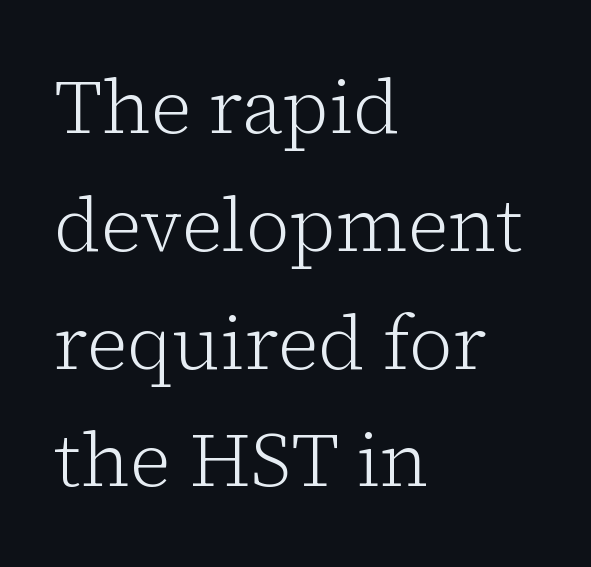
Q: Is the text bold? A: No.
Q: Is the text italic (slanted)? A: No, it is upright.
Q: Is the typeface a serif or a sans-serif typeface? A: Serif.
Q: Is the text underlined? A: No.
Q: How is the paragraph aligned? A: Left-aligned.
Q: Is the spacing between letters normal or unusually wide? A: Normal.
Q: Is the spacing between lines tight, normal or loose? A: Normal.
Q: Width (condensed, normal, or wide)? A: Normal.
Q: Stroke contrast? A: Low.
Q: x-height? A: Medium.
Q: Monospaced? A: No.
